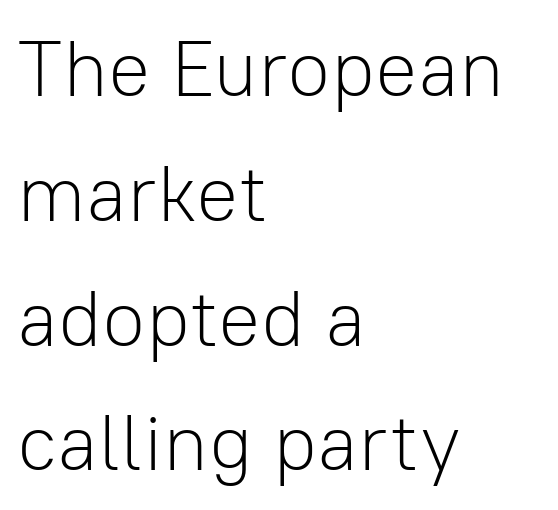
The image shows 79 px light sans-serif type, upright; set left-aligned, normal line spacing (1.58x), normal letter spacing, not underlined; low stroke contrast and a medium x-height.
